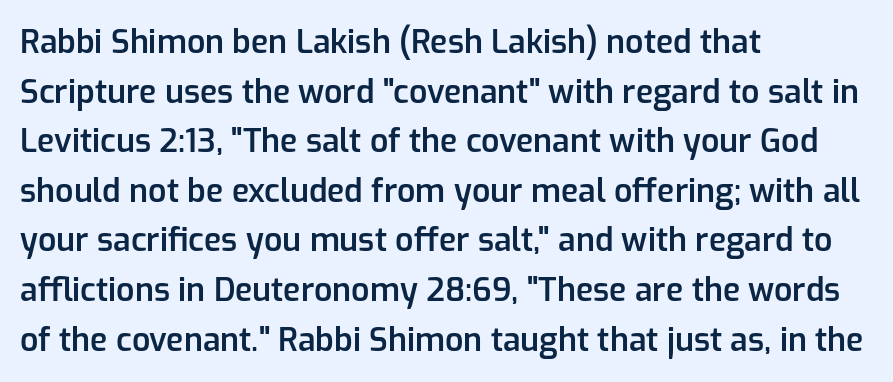
The image shows 32 px semibold sans-serif type, upright; set left-aligned, normal line spacing (1.55x), normal letter spacing, not underlined; low stroke contrast and a medium x-height.
